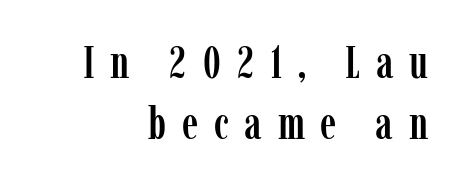
Q: Is the text italic (slanted)? A: No, it is upright.
Q: Is the typeface a serif or a sans-serif typeface? A: Serif.
Q: Is the text underlined? A: No.
Q: How is the paragraph aligned? A: Right-aligned.
Q: Is the spacing between letters normal or unusually wide? A: Unusually wide.
Q: Is the spacing between lines tight, normal or loose? A: Normal.
Q: Width (condensed, normal, or wide)? A: Condensed.
Q: Stroke contrast? A: Low.
Q: x-height? A: Medium.
Q: Monospaced? A: No.
